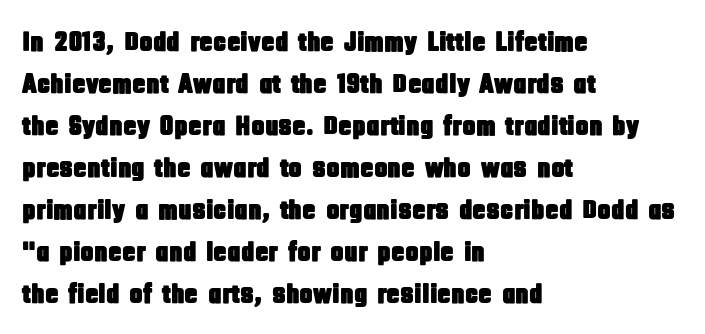
{"serif": "no", "italic": "no", "width": "condensed", "stroke_contrast": "low", "x_height": "large", "monospaced": "no", "underline": "no", "align": "left", "line_spacing": "normal", "line_spacing_ratio": 1.5, "letter_spacing": "normal", "letter_spacing_em": 0.0, "glyph_px": 28}
